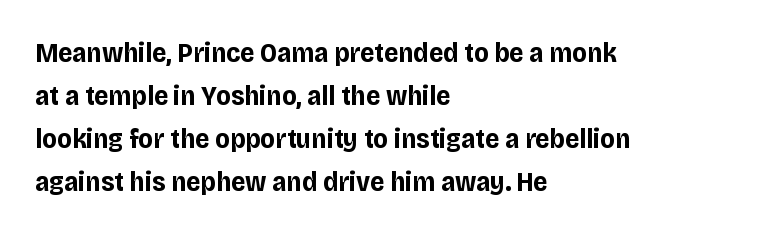
Strokes here are thick enough to call this a true bold. Type style note: lacks serifs. Interline gaps are of average width in this sample. Tracking here is standard; glyphs follow each other at the usual distance.
